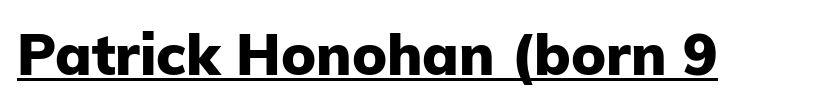
{"serif": "no", "italic": "no", "bold": "yes", "weight": "heavy", "width": "normal", "stroke_contrast": "low", "x_height": "medium", "monospaced": "no", "underline": "yes", "letter_spacing": "normal", "letter_spacing_em": 0.0, "glyph_px": 57}
